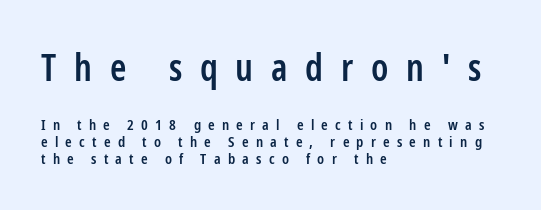
Q: Is the text bold? A: Semi-bold.
Q: Is the text italic (slanted)? A: No, it is upright.
Q: Is the typeface a serif or a sans-serif typeface? A: Sans-serif.
Q: Is the text underlined? A: No.
Q: How is the paragraph aligned? A: Left-aligned.
Q: Is the spacing between letters normal or unusually wide? A: Unusually wide.
Q: Is the spacing between lines tight, normal or loose? A: Tight.
Q: Which block of text is set in a larger size, the first (top) or the second (bottom)? A: The first (top) one.
Q: Width (condensed, normal, or wide)? A: Condensed.
Q: Stroke contrast? A: Low.
Q: x-height? A: Medium.
Q: Monospaced? A: No.
